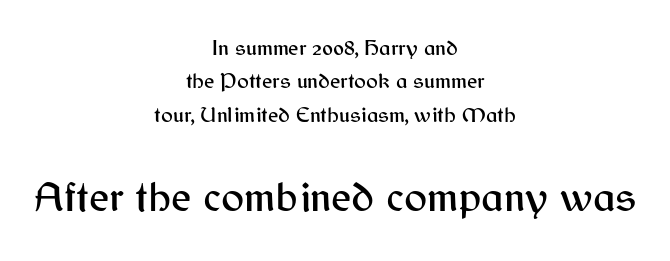
{"serif": "no", "italic": "no", "width": "normal", "stroke_contrast": "medium", "x_height": "medium", "monospaced": "no", "underline": "no", "align": "center", "line_spacing": "normal", "line_spacing_ratio": 1.52, "letter_spacing": "normal", "letter_spacing_em": 0.0, "larger_block": "second", "size_ratio": 1.95, "glyph_px": 43}
